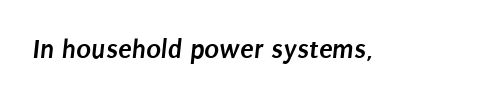
The strokes are fattened all the way to bold. Varying glyph widths throughout — classic text-font behaviour. Check where the strokes stop: nothing finishes them off — pure sans. The passage shown is not underscored anywhere.
